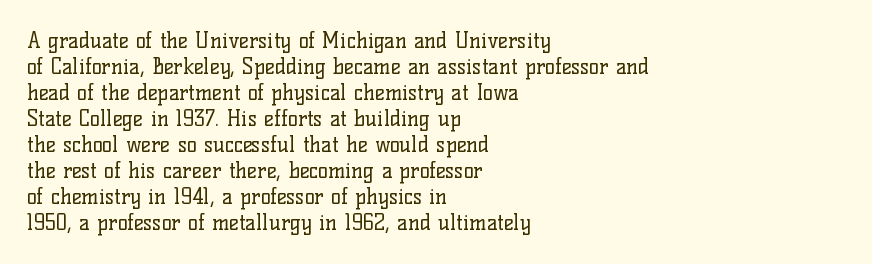
The image shows 21 px text type, upright; set left-aligned, line spacing 1.24x, normal letter spacing, not underlined.
